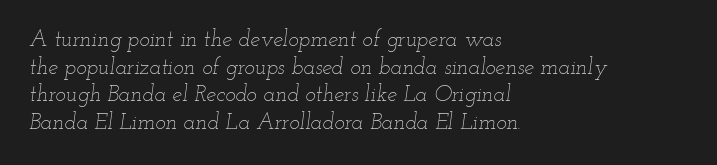
{"italic": "yes", "lean": "right", "slant_degrees": 12, "bold": "no", "underline": "no", "align": "left", "line_spacing": "normal", "line_spacing_ratio": 1.26, "letter_spacing": "normal", "letter_spacing_em": 0.0, "glyph_px": 22}
